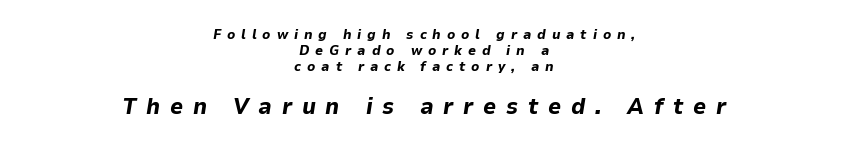
The image shows 23 px bold type, italic (leaning right); set centered, tight line spacing (1.14x), unusually wide letter spacing (+0.42 em), not underlined; the second (bottom) block is 1.64x larger.
